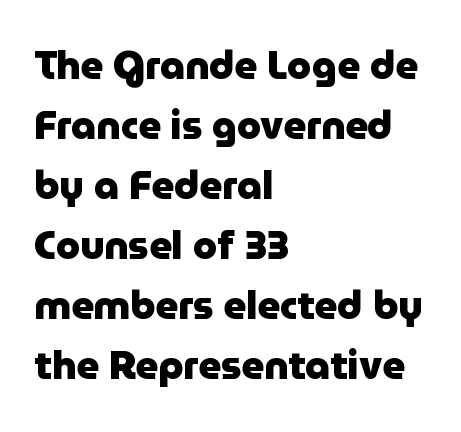
{"serif": "no", "italic": "no", "bold": "yes", "weight": "heavy", "width": "normal", "stroke_contrast": "low", "x_height": "medium", "monospaced": "no", "underline": "no", "align": "left", "line_spacing": "normal", "line_spacing_ratio": 1.54, "letter_spacing": "normal", "letter_spacing_em": 0.0, "glyph_px": 39}
